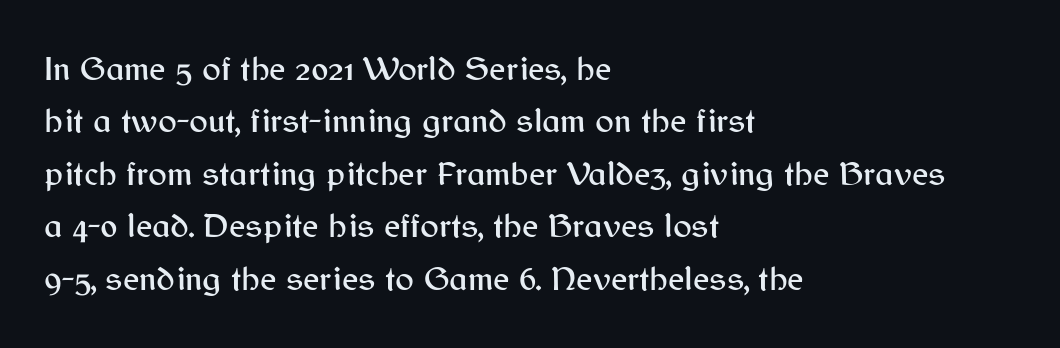
{"serif": "no", "italic": "no", "width": "normal", "stroke_contrast": "medium", "x_height": "medium", "monospaced": "no", "underline": "no", "align": "left", "line_spacing": "normal", "line_spacing_ratio": 1.5, "letter_spacing": "normal", "letter_spacing_em": 0.0, "glyph_px": 35}
